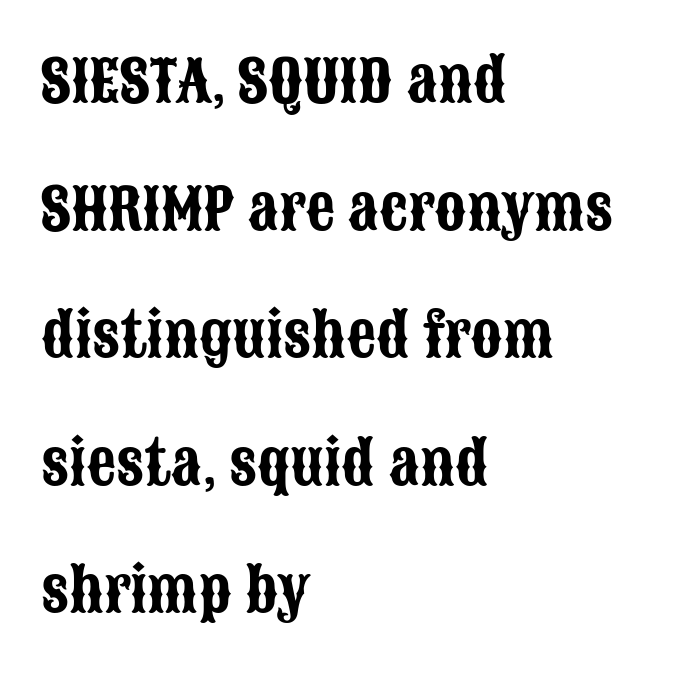
Only glyphs here, with clear space below each row. This sample has the flowing, uneven cadence of proportional lettering. Does extra space separate the letters? No, they use regular spacing. Every character sits straight up, as roman type does. The designer dialed line spacing up above the default.
